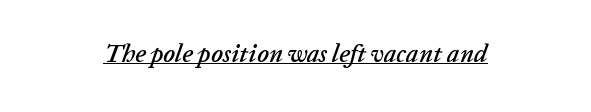
Q: Is the text italic (slanted)? A: Yes, it leans right by about 20 degrees.
Q: Is the text underlined? A: Yes.
Q: Is the spacing between letters normal or unusually wide? A: Normal.
